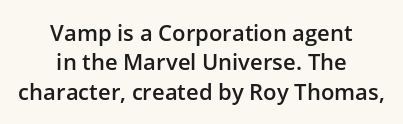
Q: Is the text bold? A: Semi-bold.
Q: Is the text italic (slanted)? A: No, it is upright.
Q: Is the text underlined? A: No.
Q: How is the paragraph aligned? A: Centered.
Q: Is the spacing between letters normal or unusually wide? A: Normal.
Q: Is the spacing between lines tight, normal or loose? A: Normal.
